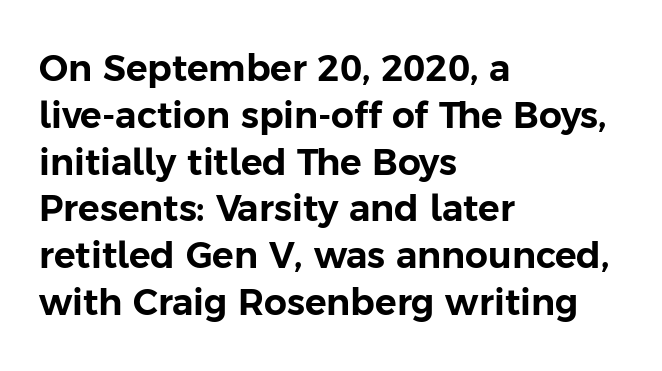
The image shows 36 px sans-serif type, upright; set left-aligned, normal line spacing (1.3x), normal letter spacing, not underlined; low stroke contrast and a medium x-height.
